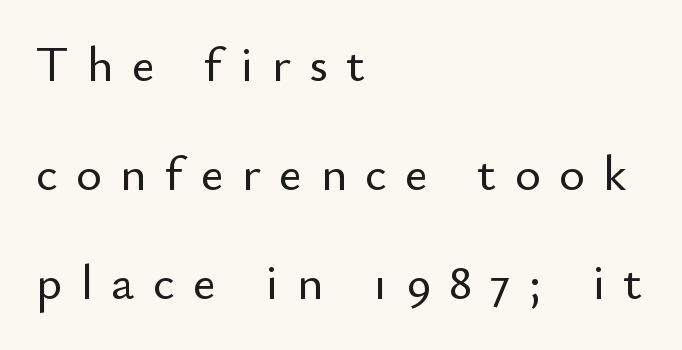
These lines are set flush left with a ragged right edge. Note the varied advance widths — an 'i' is clearly narrower than an 'm'. The line-height multiplier appears high, well above default. Notice how the stems are strictly vertical — no italics here. Check where the strokes stop: nothing finishes them off — pure sans.
